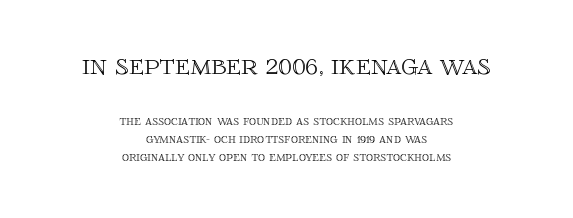
Q: Is the text italic (slanted)? A: No, it is upright.
Q: Is the text underlined? A: No.
Q: How is the paragraph aligned? A: Centered.
Q: Is the spacing between letters normal or unusually wide? A: Normal.
Q: Is the spacing between lines tight, normal or loose? A: Normal.
Q: Which block of text is set in a larger size, the first (top) or the second (bottom)? A: The first (top) one.
Q: Width (condensed, normal, or wide)? A: Normal.
Q: x-height? A: Large.
Q: Monospaced? A: No.
